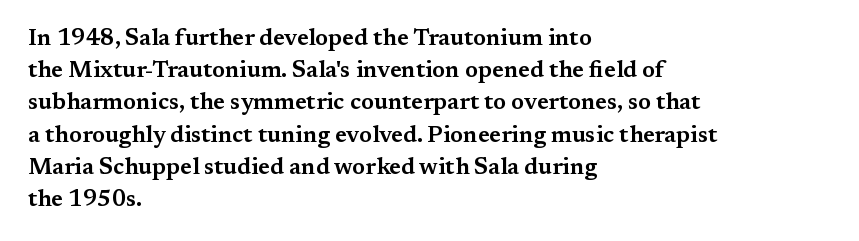
The image shows 23 px text type, upright; set left-aligned, normal line spacing (1.4x), normal letter spacing, not underlined.
